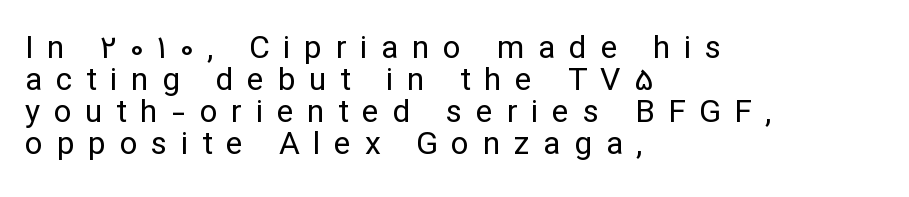
Q: Is the text bold? A: No.
Q: Is the text italic (slanted)? A: No, it is upright.
Q: Is the typeface a serif or a sans-serif typeface? A: Sans-serif.
Q: Is the text underlined? A: No.
Q: How is the paragraph aligned? A: Left-aligned.
Q: Is the spacing between letters normal or unusually wide? A: Unusually wide.
Q: Is the spacing between lines tight, normal or loose? A: Tight.
Q: Width (condensed, normal, or wide)? A: Normal.
Q: Stroke contrast? A: Low.
Q: x-height? A: Medium.
Q: Monospaced? A: No.
